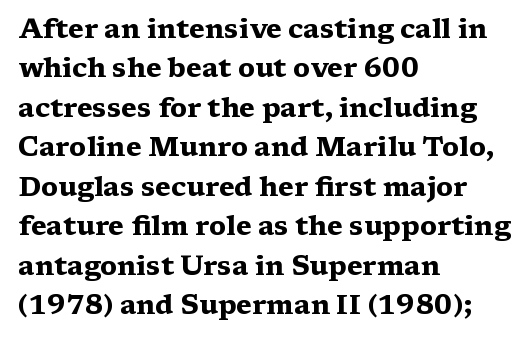
The line texture is even and compact thanks to regular tracking. Notice how the passage keeps a crisp vertical edge on the left only. Rendered with straight, roman letterforms. A bare baseline throughout the passage. One glance says typical: line gaps are just what's usual.
